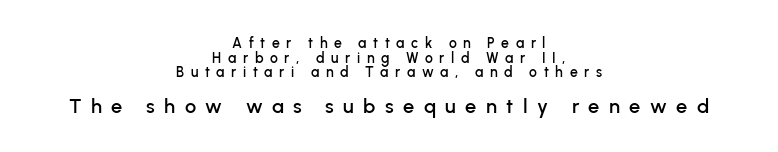
{"italic": "no", "underline": "no", "align": "center", "line_spacing": "tight", "line_spacing_ratio": 1.04, "letter_spacing": "wide", "letter_spacing_em": 0.47, "larger_block": "second", "size_ratio": 1.43, "glyph_px": 20}
